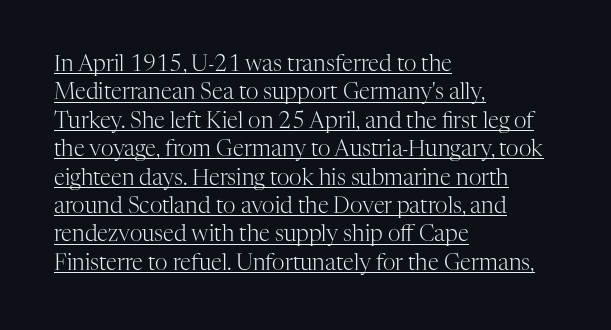
The image shows 22 px text type, upright; set left-aligned, normal line spacing (1.29x), normal letter spacing, underlined.
